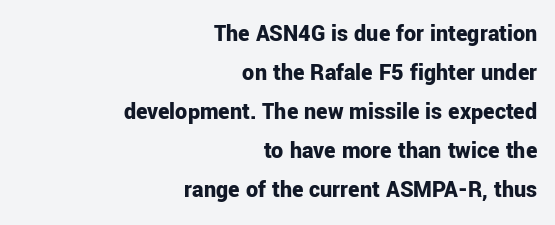
Q: Is the text bold? A: Yes.
Q: Is the text italic (slanted)? A: No, it is upright.
Q: Is the text underlined? A: No.
Q: How is the paragraph aligned? A: Right-aligned.
Q: Is the spacing between letters normal or unusually wide? A: Normal.
Q: Is the spacing between lines tight, normal or loose? A: Normal.
